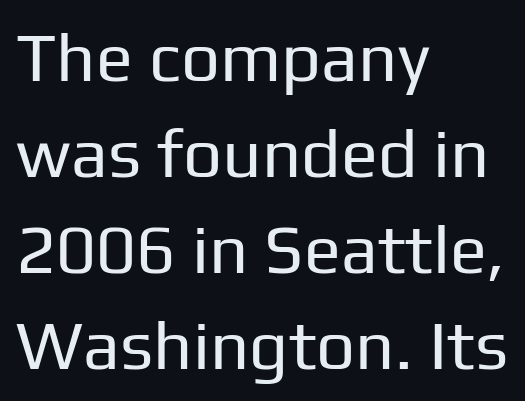
The paragraph shown leans on its left margin. You can tell it's not italic because the verticals are truly vertical. I'd call this a sans setting — the letters go barefoot. Spacing between characters is what you'd get straight out of the box.
